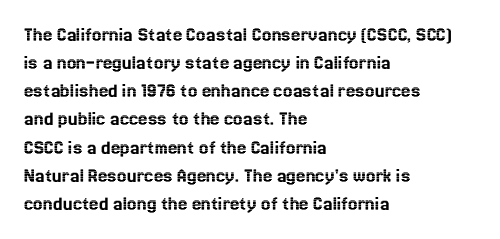
The image shows 21 px text type, upright; set left-aligned, normal line spacing (1.34x), normal letter spacing, not underlined.
